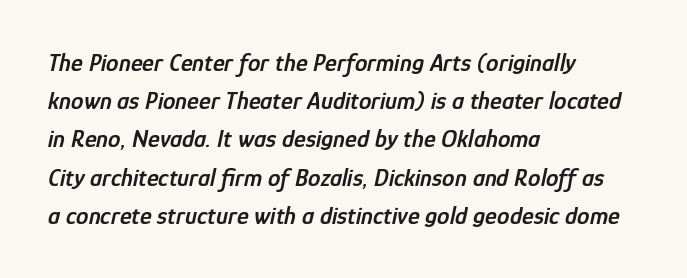
{"italic": "yes", "lean": "right", "slant_degrees": 12, "bold": "semi", "underline": "no", "align": "left", "line_spacing": "normal", "line_spacing_ratio": 1.53, "letter_spacing": "normal", "letter_spacing_em": 0.0, "glyph_px": 25}
